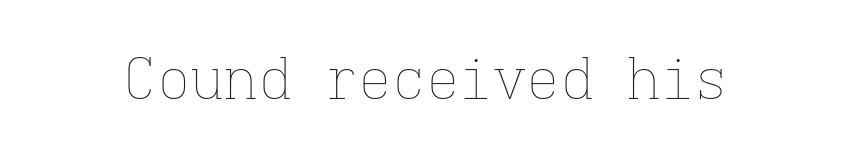
The image shows 56 px thin type, upright, monospaced; set normal letter spacing, not underlined; low stroke contrast and a medium x-height.
